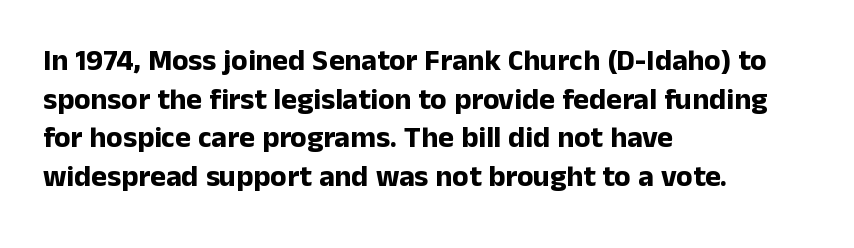
The image shows 30 px bold sans-serif type, upright; set left-aligned, normal line spacing (1.29x), normal letter spacing, not underlined; low stroke contrast and a medium x-height.
